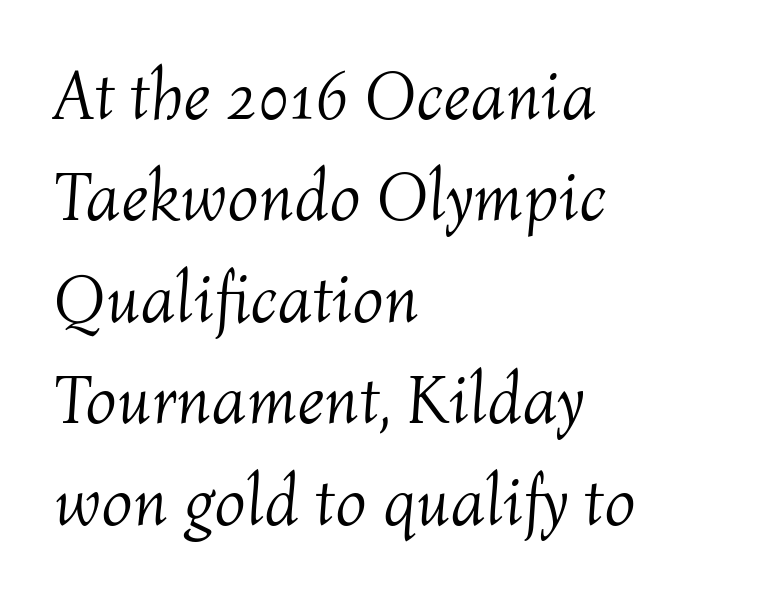
Q: Is the text bold? A: No.
Q: Is the text italic (slanted)? A: Yes, it leans right by about 4 degrees.
Q: Is the text underlined? A: No.
Q: How is the paragraph aligned? A: Left-aligned.
Q: Is the spacing between letters normal or unusually wide? A: Normal.
Q: Is the spacing between lines tight, normal or loose? A: Normal.
Q: Width (condensed, normal, or wide)? A: Normal.
Q: Stroke contrast? A: Medium.
Q: x-height? A: Medium.
Q: Monospaced? A: No.
